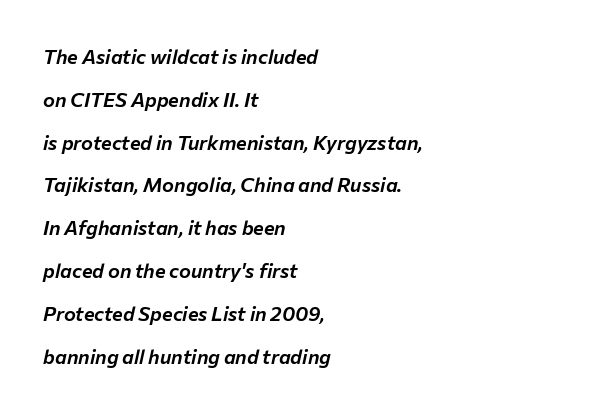
Q: Is the text italic (slanted)? A: Yes, it leans right by about 12 degrees.
Q: Is the text underlined? A: No.
Q: How is the paragraph aligned? A: Left-aligned.
Q: Is the spacing between letters normal or unusually wide? A: Normal.
Q: Is the spacing between lines tight, normal or loose? A: Loose.
